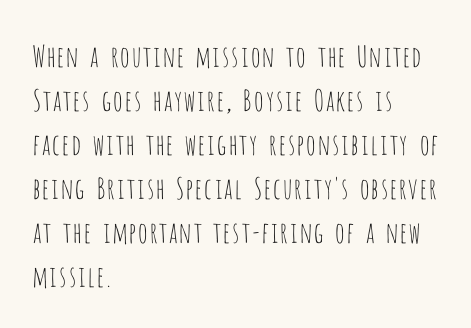
{"serif": "no", "italic": "no", "bold": "no", "weight": "thin", "width": "condensed", "stroke_contrast": "low", "x_height": "large", "monospaced": "no", "underline": "no", "align": "left", "line_spacing": "normal", "line_spacing_ratio": 1.52, "letter_spacing": "normal", "letter_spacing_em": 0.0, "glyph_px": 29}
